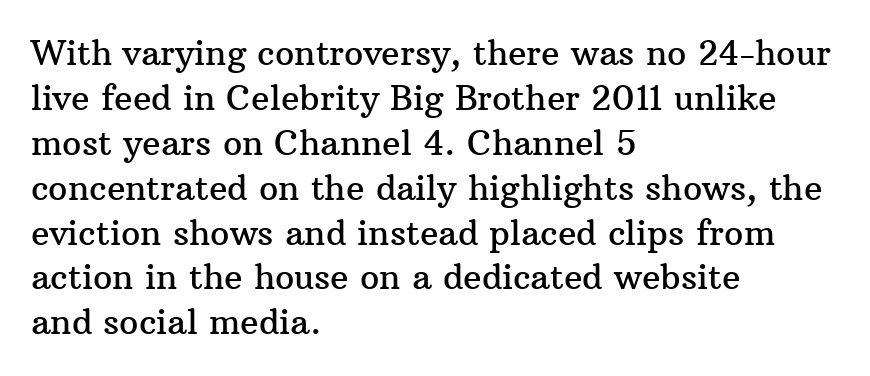
{"serif": "yes", "italic": "no", "width": "normal", "stroke_contrast": "medium", "x_height": "medium", "monospaced": "no", "underline": "no", "align": "left", "line_spacing": "normal", "line_spacing_ratio": 1.32, "letter_spacing": "normal", "letter_spacing_em": 0.0, "glyph_px": 34}
